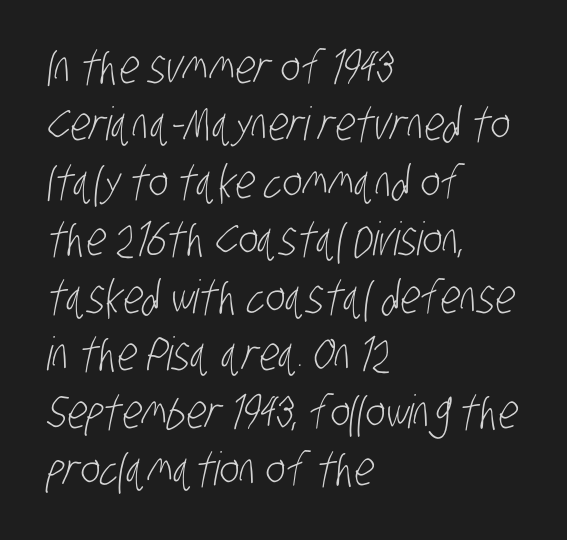
The image shows 46 px light, condensed sans-serif type; set left-aligned, normal line spacing (1.25x), normal letter spacing, not underlined; low stroke contrast and a large x-height.
